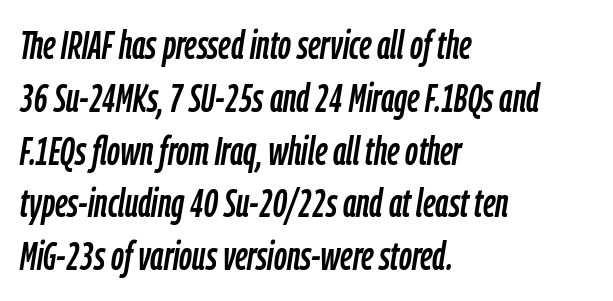
Q: Is the text italic (slanted)? A: Yes, it leans right by about 9 degrees.
Q: Is the text underlined? A: No.
Q: How is the paragraph aligned? A: Left-aligned.
Q: Is the spacing between letters normal or unusually wide? A: Normal.
Q: Is the spacing between lines tight, normal or loose? A: Normal.
Q: Width (condensed, normal, or wide)? A: Condensed.
Q: Stroke contrast? A: Low.
Q: x-height? A: Medium.
Q: Monospaced? A: No.
